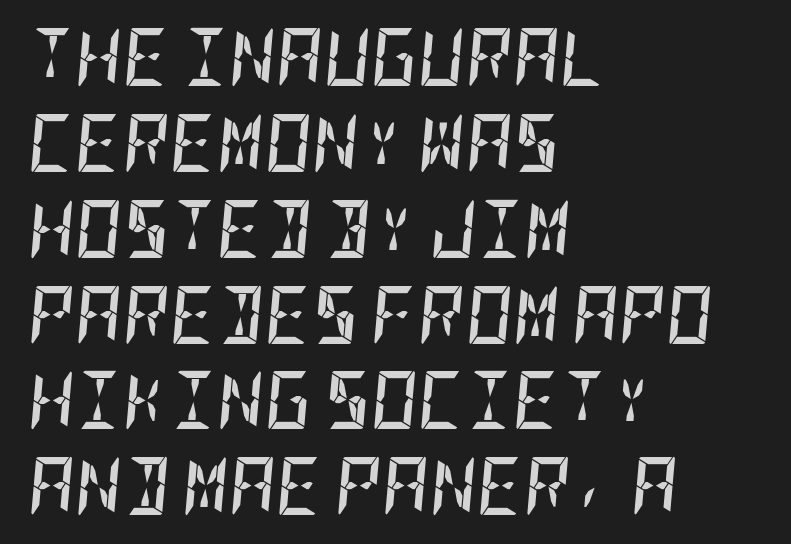
{"italic": "yes", "lean": "right", "slant_degrees": 5, "bold": "yes", "weight": "semibold", "width": "condensed", "stroke_contrast": "low", "x_height": "large", "underline": "no", "align": "left", "line_spacing": "normal", "line_spacing_ratio": 1.48, "letter_spacing": "normal", "letter_spacing_em": 0.0, "glyph_px": 58}
